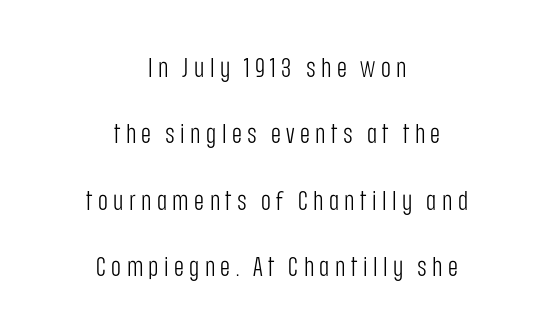
Style check: upright. These lines have a slow, spaced-out rhythm from letter to letter. The glyphs are unaccompanied by any horizontal stroke below them. Does the leading feel generous? Absolutely, it's lavish. The cut favours lightness, reaching ordinary text weight at its darkest. If you folded the block vertically in half, each line would mirror itself in length.
